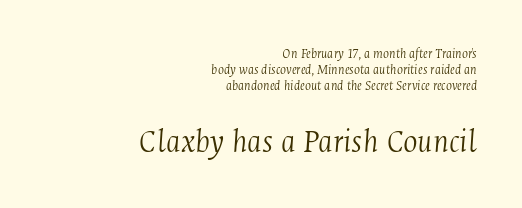
{"serif": "yes", "italic": "yes", "lean": "right", "slant_degrees": 4, "bold": "no", "weight": "light", "width": "condensed", "stroke_contrast": "medium", "x_height": "medium", "monospaced": "no", "underline": "no", "align": "right", "line_spacing_ratio": 1.16, "letter_spacing": "normal", "letter_spacing_em": 0.0, "larger_block": "second", "size_ratio": 2.43, "glyph_px": 34}
